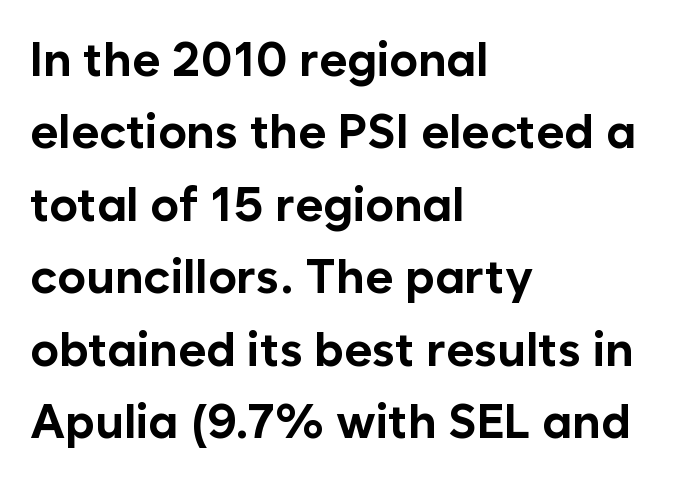
Does the type have serifs? No, each stem ends abruptly. The ragged edge is on the right, which tells us the setting is flush left. The font's upright variant was chosen for this text. This sample has the flowing, uneven cadence of proportional lettering. Check the space under the baseline: it is left empty.
